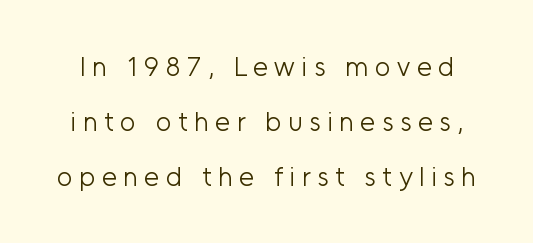
{"italic": "no", "bold": "no", "underline": "no", "line_spacing": "loose", "line_spacing_ratio": 2.03, "letter_spacing": "wide", "letter_spacing_em": 0.24, "glyph_px": 27}
